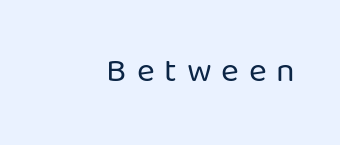
The image shows 34 px regular-weight sans-serif type, upright; set unusually wide letter spacing (+0.29 em), not underlined; low stroke contrast and a medium x-height.
